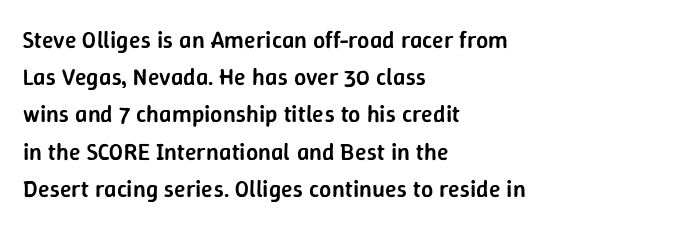
{"italic": "no", "bold": "semi", "underline": "no", "align": "left", "line_spacing": "normal", "line_spacing_ratio": 1.55, "letter_spacing": "normal", "letter_spacing_em": 0.0, "glyph_px": 24}
